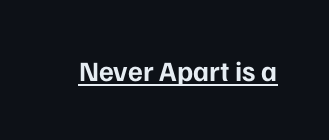
{"serif": "no", "italic": "no", "bold": "yes", "weight": "bold", "width": "normal", "stroke_contrast": "low", "x_height": "medium", "monospaced": "no", "underline": "yes", "letter_spacing": "normal", "letter_spacing_em": 0.0, "glyph_px": 28}
